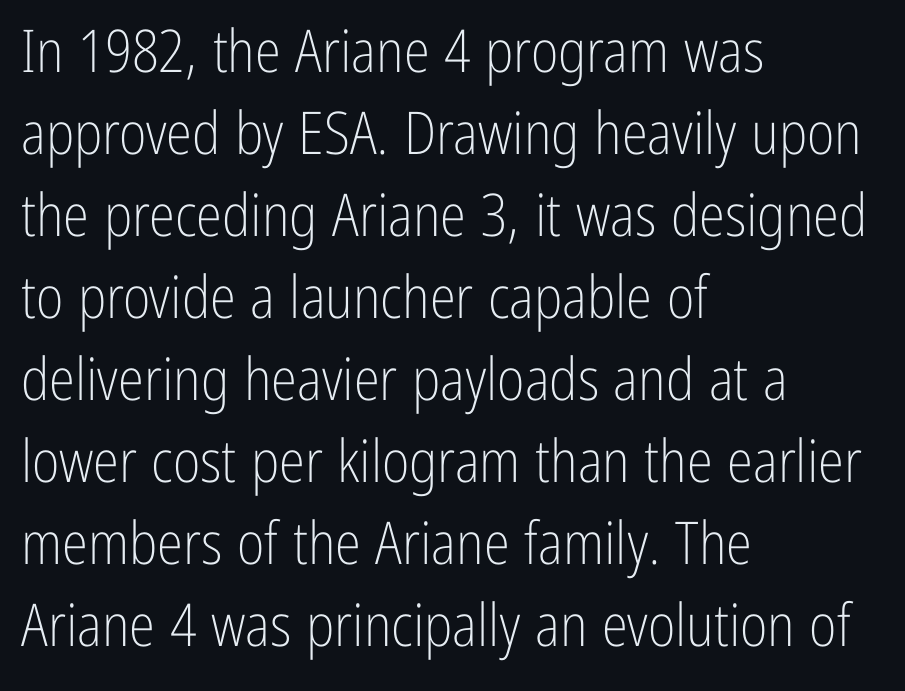
The image shows 59 px light, condensed sans-serif type, upright; set left-aligned, normal line spacing (1.39x), normal letter spacing, not underlined; low stroke contrast and a medium x-height.
